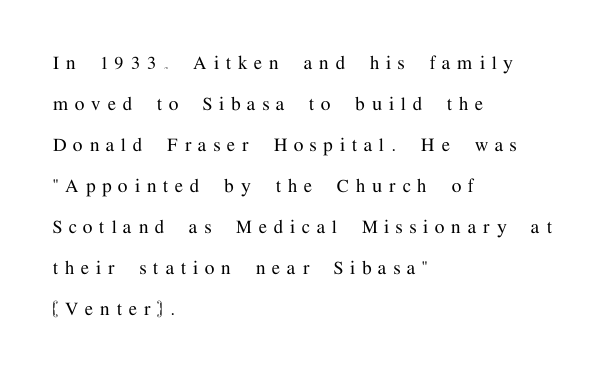
Q: Is the text italic (slanted)? A: No, it is upright.
Q: Is the text underlined? A: No.
Q: How is the paragraph aligned? A: Left-aligned.
Q: Is the spacing between letters normal or unusually wide? A: Unusually wide.
